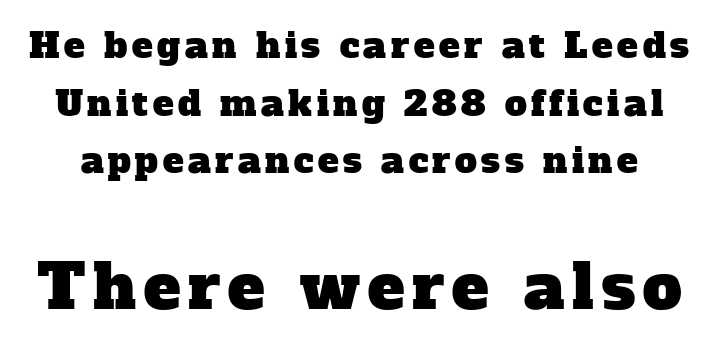
Q: Is the typeface a serif or a sans-serif typeface? A: Serif.
Q: Is the text underlined? A: No.
Q: Is the spacing between lines tight, normal or loose? A: Normal.
Q: Which block of text is set in a larger size, the first (top) or the second (bottom)? A: The second (bottom) one.
Q: Width (condensed, normal, or wide)? A: Normal.
Q: Stroke contrast? A: Low.
Q: x-height? A: Medium.
Q: Monospaced? A: No.
